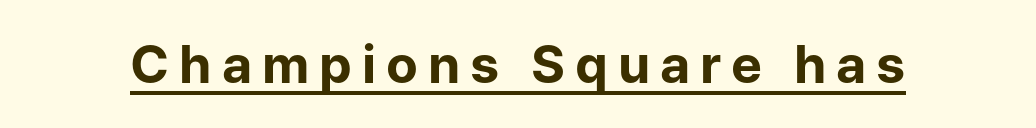
Q: Is the text bold? A: Yes.
Q: Is the text italic (slanted)? A: No, it is upright.
Q: Is the typeface a serif or a sans-serif typeface? A: Sans-serif.
Q: Is the text underlined? A: Yes.
Q: Width (condensed, normal, or wide)? A: Normal.
Q: Stroke contrast? A: Low.
Q: x-height? A: Medium.
Q: Monospaced? A: No.
